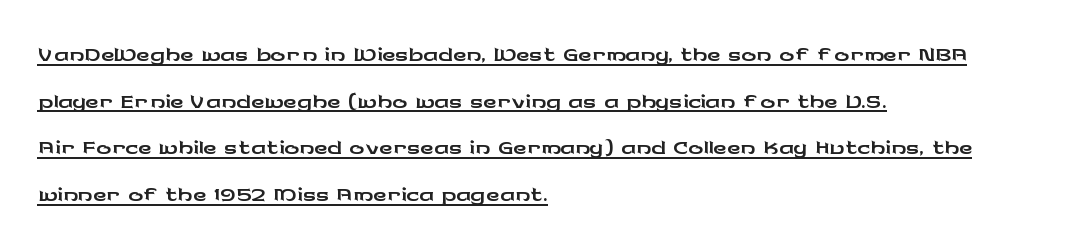
Q: Is the text italic (slanted)? A: No, it is upright.
Q: Is the typeface a serif or a sans-serif typeface? A: Sans-serif.
Q: Is the text underlined? A: Yes.
Q: How is the paragraph aligned? A: Left-aligned.
Q: Is the spacing between letters normal or unusually wide? A: Normal.
Q: Is the spacing between lines tight, normal or loose? A: Normal.
Q: Width (condensed, normal, or wide)? A: Wide.
Q: Stroke contrast? A: Low.
Q: x-height? A: Medium.
Q: Monospaced? A: No.
